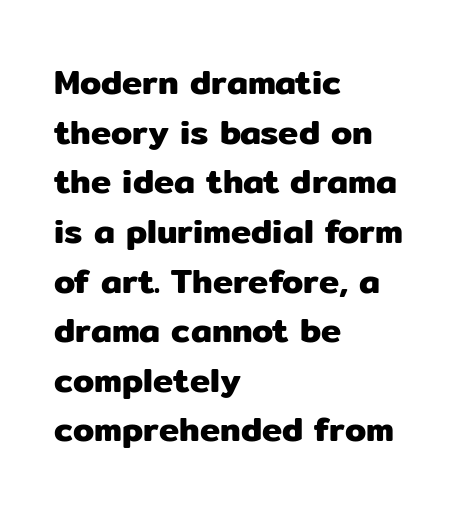
Q: Is the text italic (slanted)? A: No, it is upright.
Q: Is the typeface a serif or a sans-serif typeface? A: Sans-serif.
Q: Is the text underlined? A: No.
Q: How is the paragraph aligned? A: Left-aligned.
Q: Is the spacing between letters normal or unusually wide? A: Normal.
Q: Is the spacing between lines tight, normal or loose? A: Normal.
Q: Width (condensed, normal, or wide)? A: Normal.
Q: Stroke contrast? A: Low.
Q: x-height? A: Medium.
Q: Monospaced? A: No.
